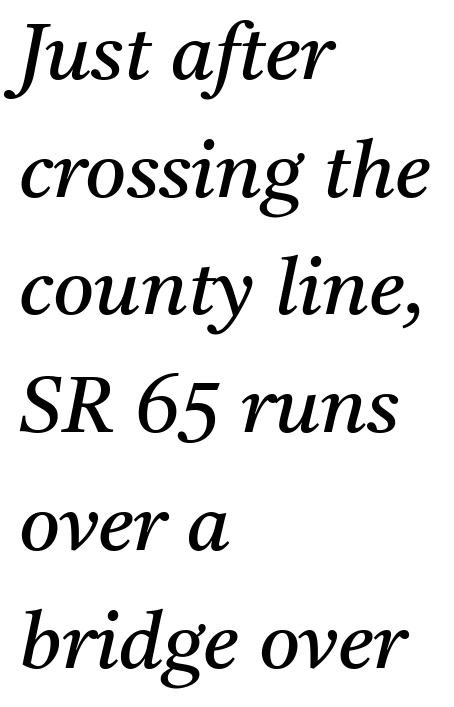
The image shows 79 px regular-weight serif type, italic (leaning right); set left-aligned, normal line spacing (1.49x), normal letter spacing, not underlined; medium stroke contrast and a medium x-height.
